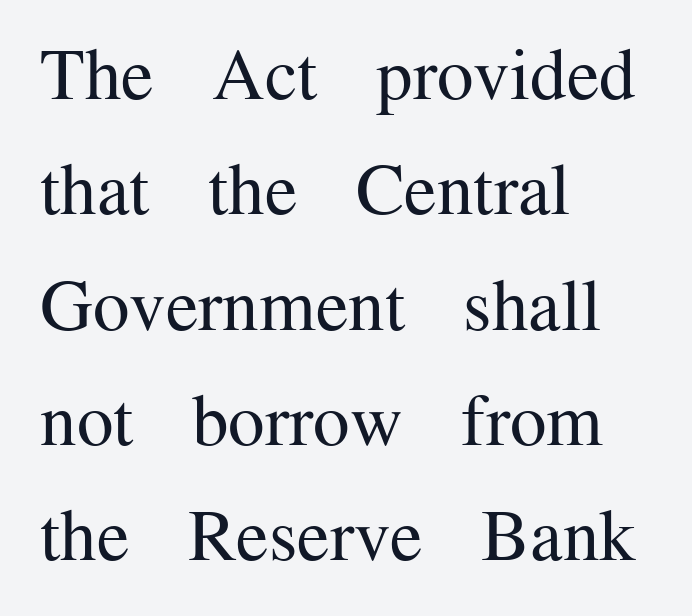
The image shows 73 px regular-weight serif type, upright; set left-aligned, normal line spacing (1.58x), normal letter spacing, not underlined; medium stroke contrast and a medium x-height.
